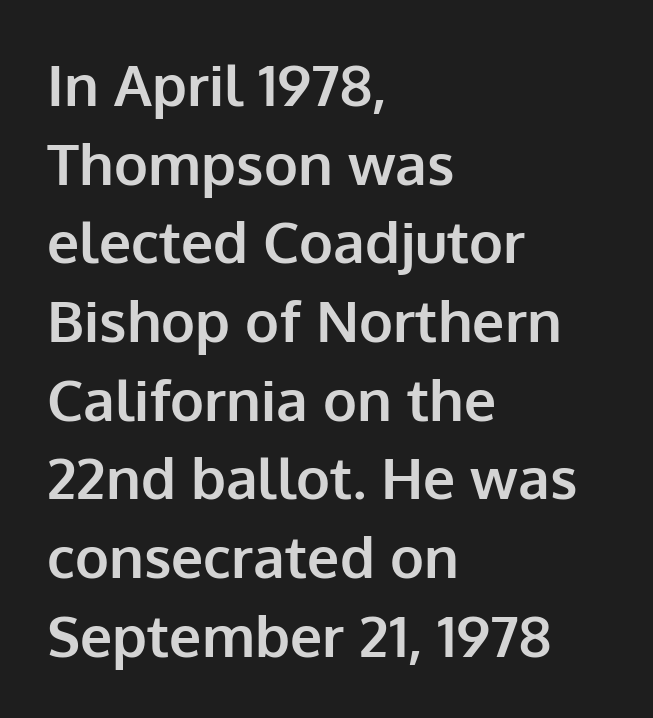
The image shows 57 px bold sans-serif type, upright; set left-aligned, normal line spacing (1.38x), normal letter spacing, not underlined; low stroke contrast and a medium x-height.
